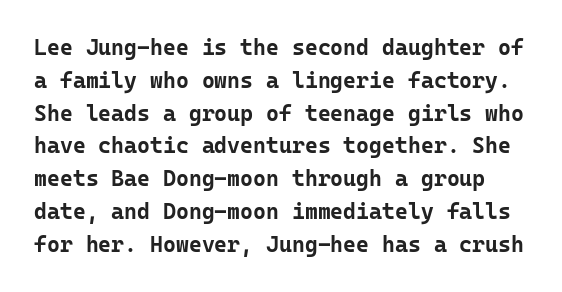
{"italic": "no", "bold": "yes", "underline": "no", "line_spacing": "normal", "line_spacing_ratio": 1.49, "letter_spacing": "normal", "letter_spacing_em": 0.0, "glyph_px": 22}
